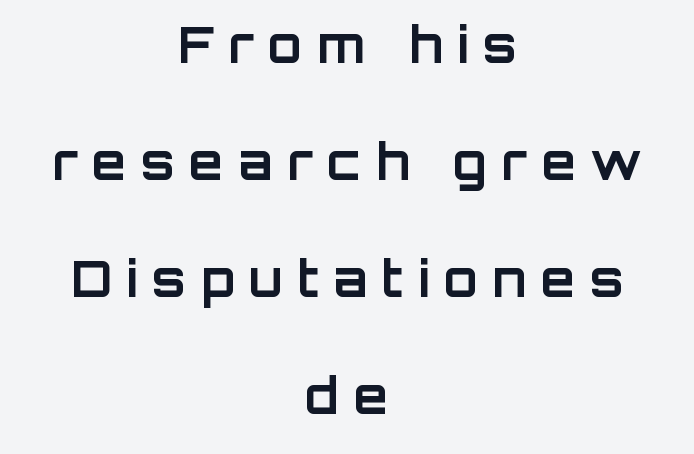
Q: Is the text bold? A: Yes.
Q: Is the text italic (slanted)? A: No, it is upright.
Q: Is the typeface a serif or a sans-serif typeface? A: Sans-serif.
Q: Is the text underlined? A: No.
Q: How is the paragraph aligned? A: Centered.
Q: Is the spacing between letters normal or unusually wide? A: Unusually wide.
Q: Is the spacing between lines tight, normal or loose? A: Loose.
Q: Width (condensed, normal, or wide)? A: Normal.
Q: Stroke contrast? A: Low.
Q: x-height? A: Large.
Q: Monospaced? A: No.
